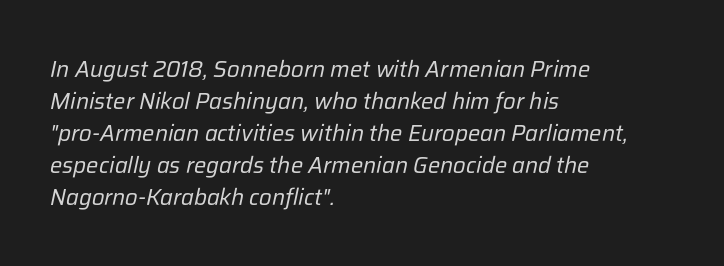
{"italic": "yes", "lean": "right", "slant_degrees": 12, "bold": "no", "underline": "no", "align": "left", "line_spacing": "normal", "line_spacing_ratio": 1.39, "letter_spacing": "normal", "letter_spacing_em": 0.0, "glyph_px": 23}
